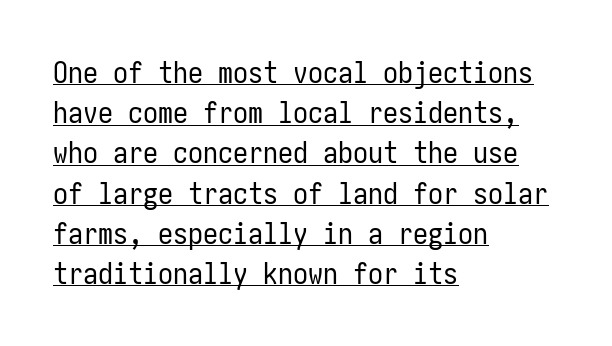
{"serif": "no", "italic": "no", "bold": "no", "weight": "regular", "width": "condensed", "stroke_contrast": "low", "x_height": "medium", "underline": "yes", "align": "left", "line_spacing": "normal", "line_spacing_ratio": 1.34, "letter_spacing": "normal", "letter_spacing_em": 0.0, "glyph_px": 30}
